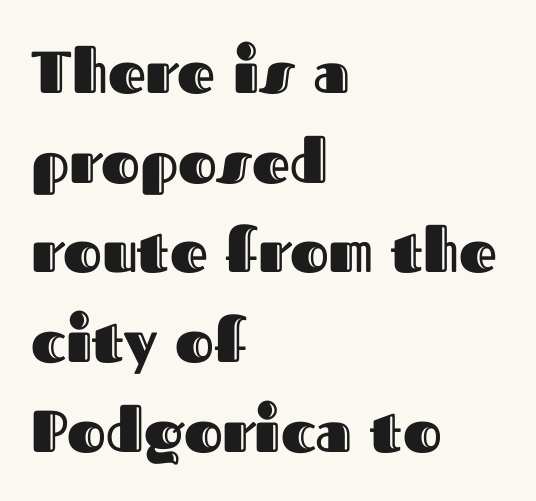
{"italic": "no", "width": "normal", "x_height": "medium", "monospaced": "no", "underline": "no", "align": "left", "line_spacing": "normal", "line_spacing_ratio": 1.52, "letter_spacing": "normal", "letter_spacing_em": 0.0, "glyph_px": 59}
